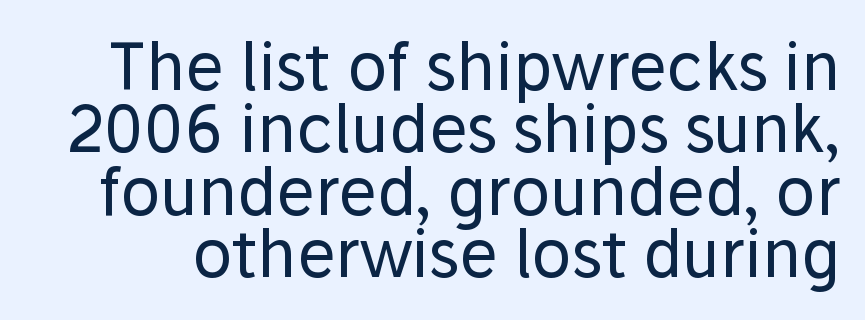
{"serif": "no", "italic": "no", "bold": "no", "weight": "regular", "width": "normal", "stroke_contrast": "low", "x_height": "medium", "monospaced": "no", "underline": "no", "line_spacing": "tight", "line_spacing_ratio": 0.96, "letter_spacing": "normal", "letter_spacing_em": 0.0, "glyph_px": 65}
